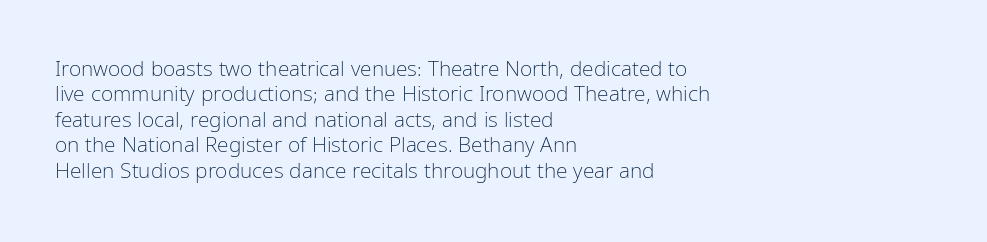
The image shows 21 px text type, upright; set left-aligned, line spacing 1.21x, normal letter spacing, not underlined.
